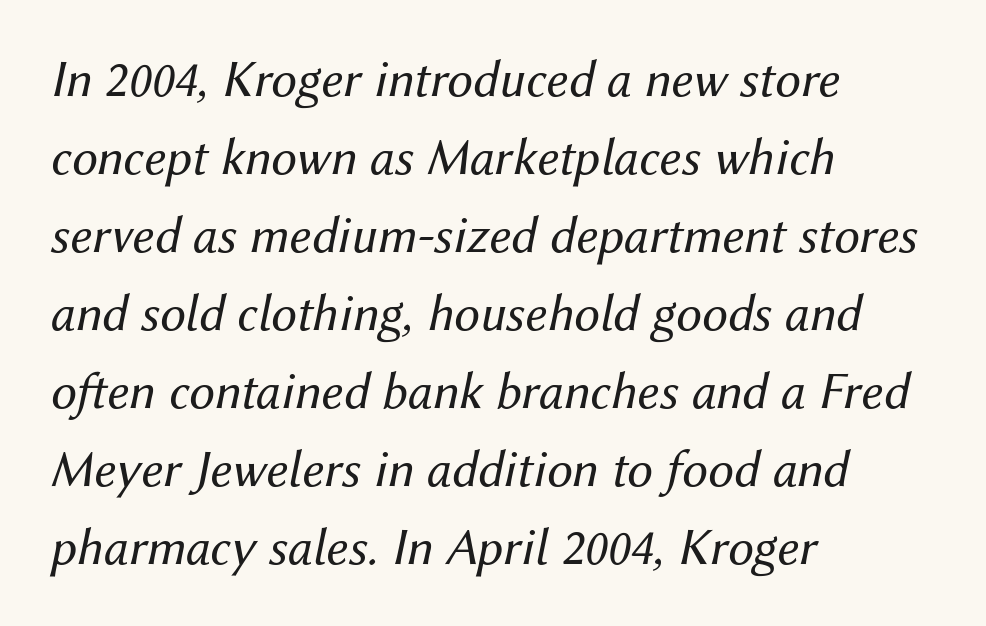
The lines are quadded left. The text carries the slant typical of an italic or oblique font. The specimen omits any rule beneath the text block's lines. Do the characters align in a grid? No, the font is proportional. No extra ink here — the face is not bold. In terms of leading, this rendering sits right in the middle.
